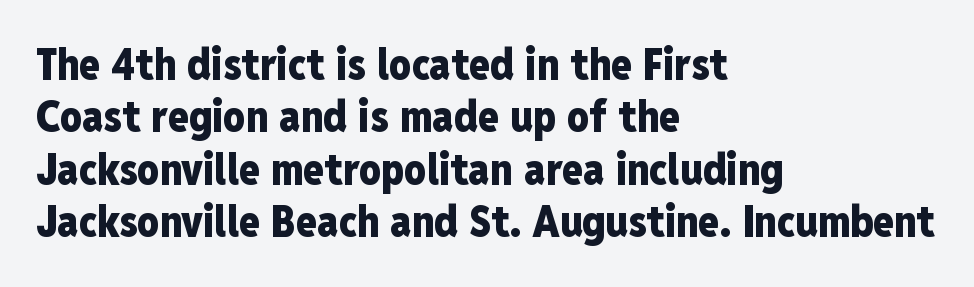
Q: Is the text bold? A: Yes.
Q: Is the text italic (slanted)? A: No, it is upright.
Q: Is the typeface a serif or a sans-serif typeface? A: Sans-serif.
Q: Is the text underlined? A: No.
Q: How is the paragraph aligned? A: Left-aligned.
Q: Is the spacing between letters normal or unusually wide? A: Normal.
Q: Width (condensed, normal, or wide)? A: Condensed.
Q: Stroke contrast? A: Low.
Q: x-height? A: Medium.
Q: Monospaced? A: No.
